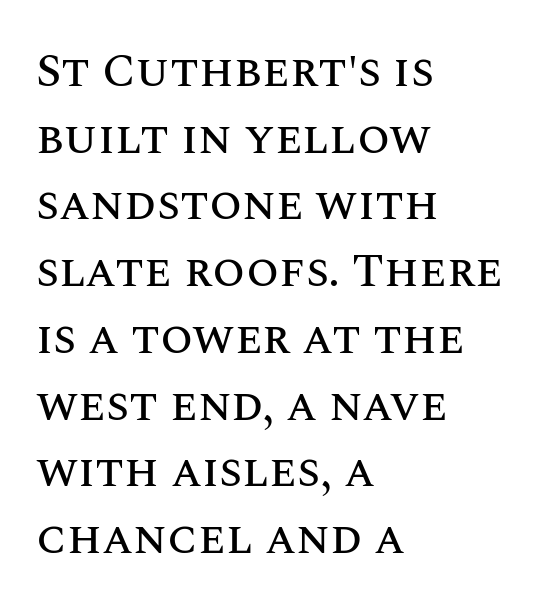
Q: Is the text italic (slanted)? A: No, it is upright.
Q: Is the text underlined? A: No.
Q: How is the paragraph aligned? A: Left-aligned.
Q: Is the spacing between letters normal or unusually wide? A: Normal.
Q: Is the spacing between lines tight, normal or loose? A: Normal.
Q: Width (condensed, normal, or wide)? A: Normal.
Q: Stroke contrast? A: Medium.
Q: x-height? A: Large.
Q: Monospaced? A: No.
